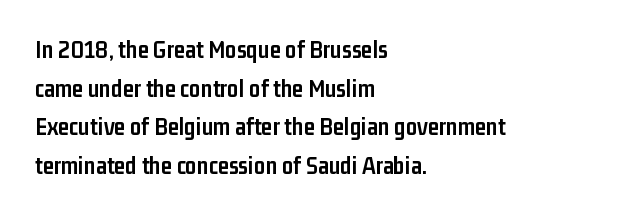
{"italic": "no", "bold": "yes", "underline": "no", "align": "left", "line_spacing": "normal", "line_spacing_ratio": 1.55, "letter_spacing": "normal", "letter_spacing_em": 0.0, "glyph_px": 25}
